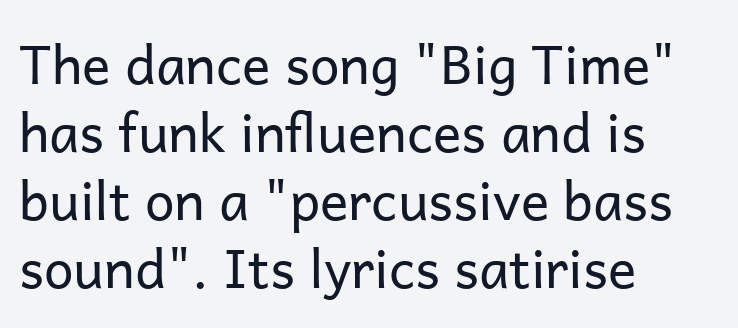
The image shows 53 px regular-weight sans-serif type, upright; set left-aligned, normal line spacing (1.28x), normal letter spacing, not underlined; low stroke contrast and a medium x-height.
